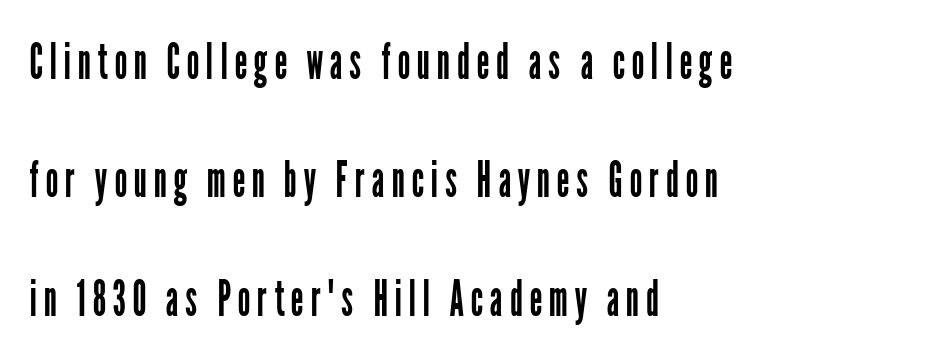
The image shows 51 px regular-weight, condensed sans-serif type, upright; set left-aligned, loose line spacing (2.32x), not underlined; low stroke contrast and a medium x-height.
